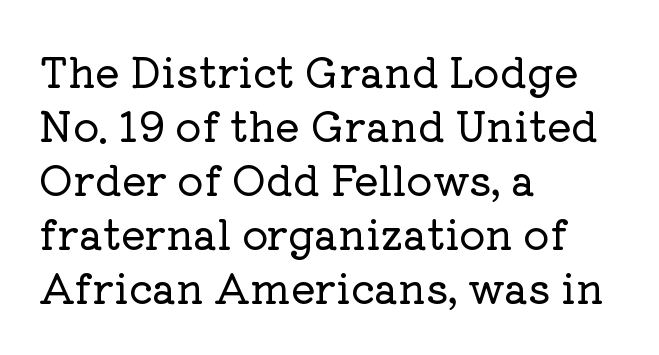
Q: Is the text italic (slanted)? A: No, it is upright.
Q: Is the typeface a serif or a sans-serif typeface? A: Serif.
Q: Is the text underlined? A: No.
Q: How is the paragraph aligned? A: Left-aligned.
Q: Is the spacing between letters normal or unusually wide? A: Normal.
Q: Is the spacing between lines tight, normal or loose? A: Normal.
Q: Width (condensed, normal, or wide)? A: Normal.
Q: Stroke contrast? A: Low.
Q: x-height? A: Medium.
Q: Monospaced? A: No.
